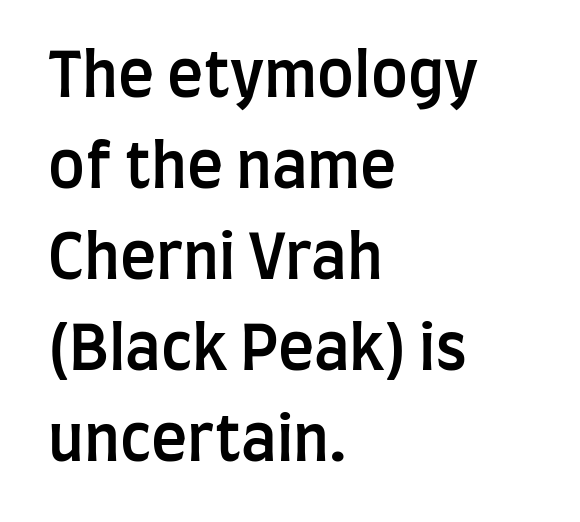
Q: Is the text bold? A: Semi-bold.
Q: Is the text italic (slanted)? A: No, it is upright.
Q: Is the typeface a serif or a sans-serif typeface? A: Sans-serif.
Q: Is the text underlined? A: No.
Q: How is the paragraph aligned? A: Left-aligned.
Q: Is the spacing between letters normal or unusually wide? A: Normal.
Q: Is the spacing between lines tight, normal or loose? A: Normal.
Q: Width (condensed, normal, or wide)? A: Condensed.
Q: Stroke contrast? A: Low.
Q: x-height? A: Large.
Q: Monospaced? A: No.
